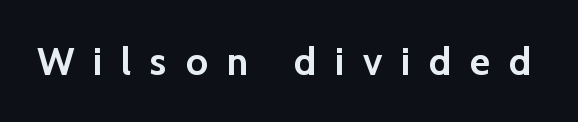
Q: Is the text bold? A: Yes.
Q: Is the text italic (slanted)? A: No, it is upright.
Q: Is the typeface a serif or a sans-serif typeface? A: Sans-serif.
Q: Is the text underlined? A: No.
Q: Is the spacing between letters normal or unusually wide? A: Unusually wide.
Q: Width (condensed, normal, or wide)? A: Normal.
Q: Stroke contrast? A: Low.
Q: x-height? A: Medium.
Q: Monospaced? A: No.
